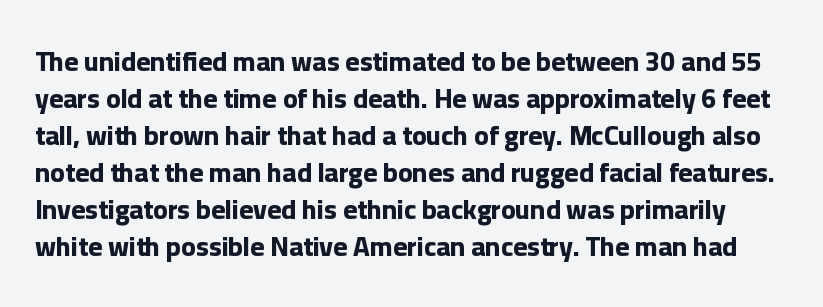
Q: Is the text bold? A: Yes.
Q: Is the text italic (slanted)? A: No, it is upright.
Q: Is the text underlined? A: No.
Q: Is the spacing between letters normal or unusually wide? A: Normal.
Q: Is the spacing between lines tight, normal or loose? A: Normal.
